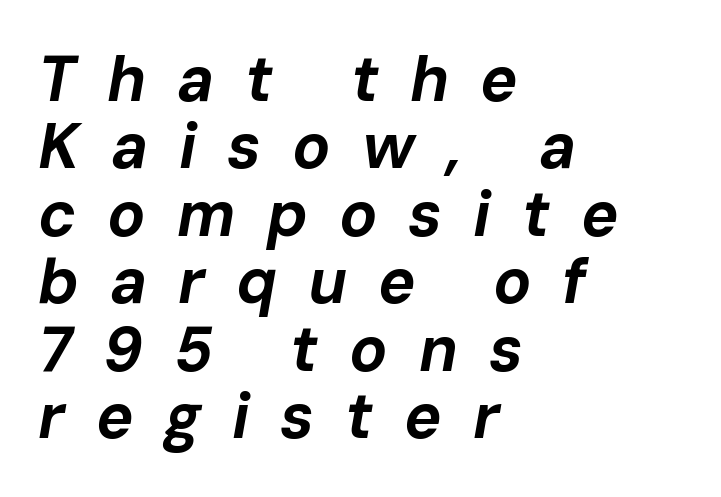
{"italic": "yes", "lean": "right", "slant_degrees": 10, "bold": "yes", "weight": "bold", "width": "normal", "stroke_contrast": "low", "x_height": "medium", "monospaced": "no", "underline": "no", "align": "left", "line_spacing": "tight", "line_spacing_ratio": 1.07, "letter_spacing": "wide", "letter_spacing_em": 0.49, "glyph_px": 63}
